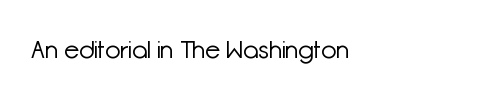
The image shows 25 px text type, upright; set normal letter spacing, not underlined.
